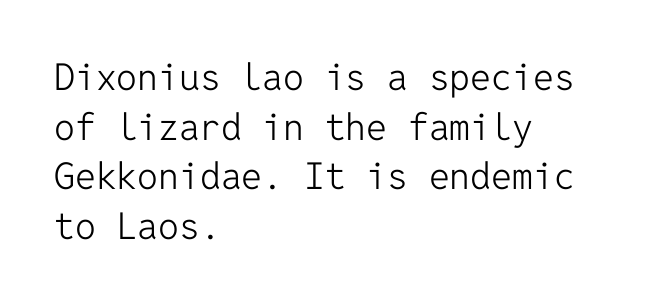
{"serif": "no", "italic": "no", "bold": "no", "weight": "light", "width": "normal", "stroke_contrast": "low", "x_height": "medium", "monospaced": "yes", "underline": "no", "align": "left", "line_spacing": "normal", "line_spacing_ratio": 1.34, "letter_spacing": "normal", "letter_spacing_em": 0.0, "glyph_px": 37}
